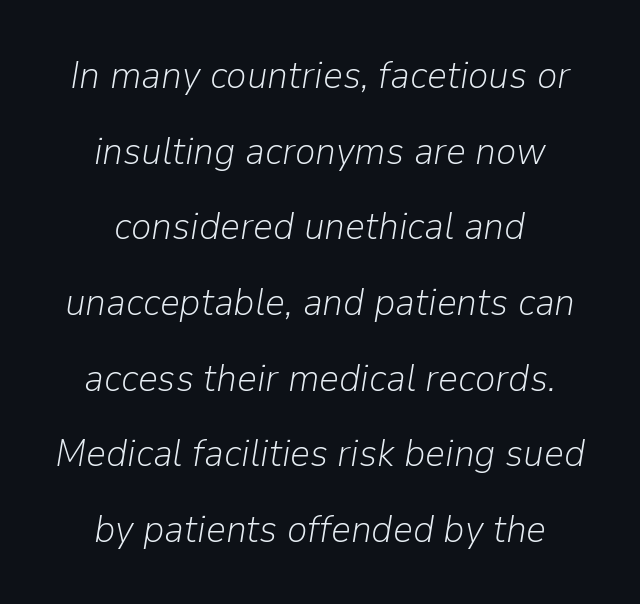
Q: Is the text bold? A: No.
Q: Is the text italic (slanted)? A: Yes, it leans right by about 9 degrees.
Q: Is the text underlined? A: No.
Q: How is the paragraph aligned? A: Centered.
Q: Is the spacing between letters normal or unusually wide? A: Normal.
Q: Is the spacing between lines tight, normal or loose? A: Loose.
Q: Width (condensed, normal, or wide)? A: Normal.
Q: Stroke contrast? A: Low.
Q: x-height? A: Medium.
Q: Monospaced? A: No.
